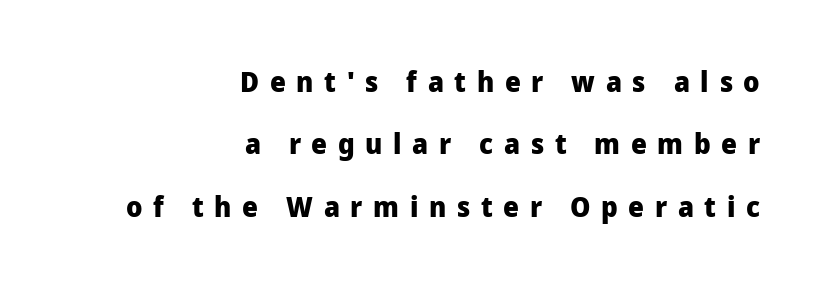
Q: Is the text bold? A: Yes.
Q: Is the text italic (slanted)? A: No, it is upright.
Q: Is the typeface a serif or a sans-serif typeface? A: Sans-serif.
Q: Is the text underlined? A: No.
Q: How is the paragraph aligned? A: Right-aligned.
Q: Is the spacing between letters normal or unusually wide? A: Unusually wide.
Q: Is the spacing between lines tight, normal or loose? A: Loose.
Q: Width (condensed, normal, or wide)? A: Normal.
Q: Stroke contrast? A: Low.
Q: x-height? A: Medium.
Q: Monospaced? A: No.
